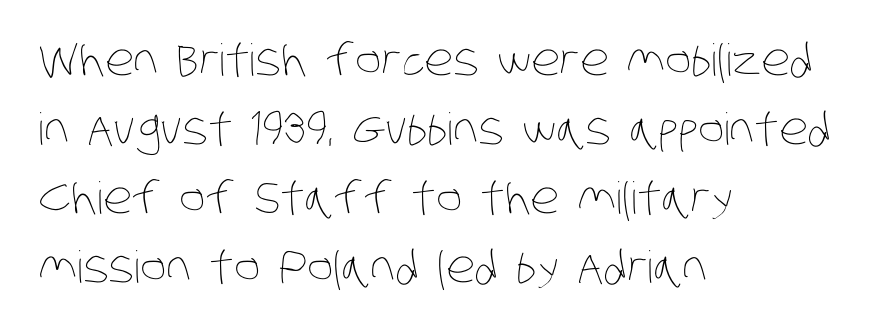
Each row of text sits above clean, open space. The line-height multiplier appears to be the usual default. The lines are quadded left. Varying glyph widths throughout — classic text-font behaviour. Weight: in the light-to-regular range.
